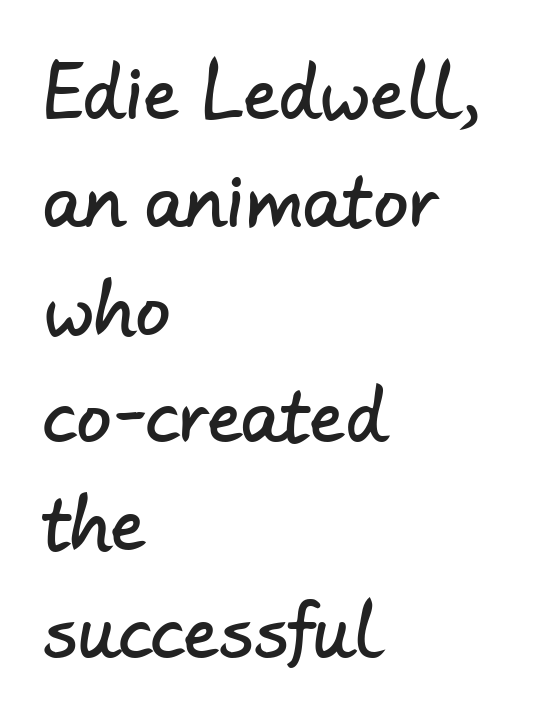
The image shows 70 px sans-serif type; set left-aligned, normal line spacing (1.54x), normal letter spacing, not underlined; low stroke contrast and a small x-height.
